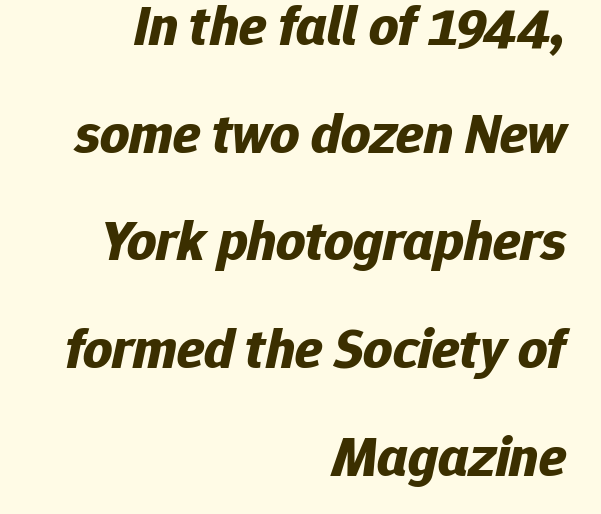
Designer's note — italics engaged. Only glyphs here, with clear space below each row. Is the block centered? No — it sits flush against the right margin. Spacing between characters is what you'd get straight out of the box.
